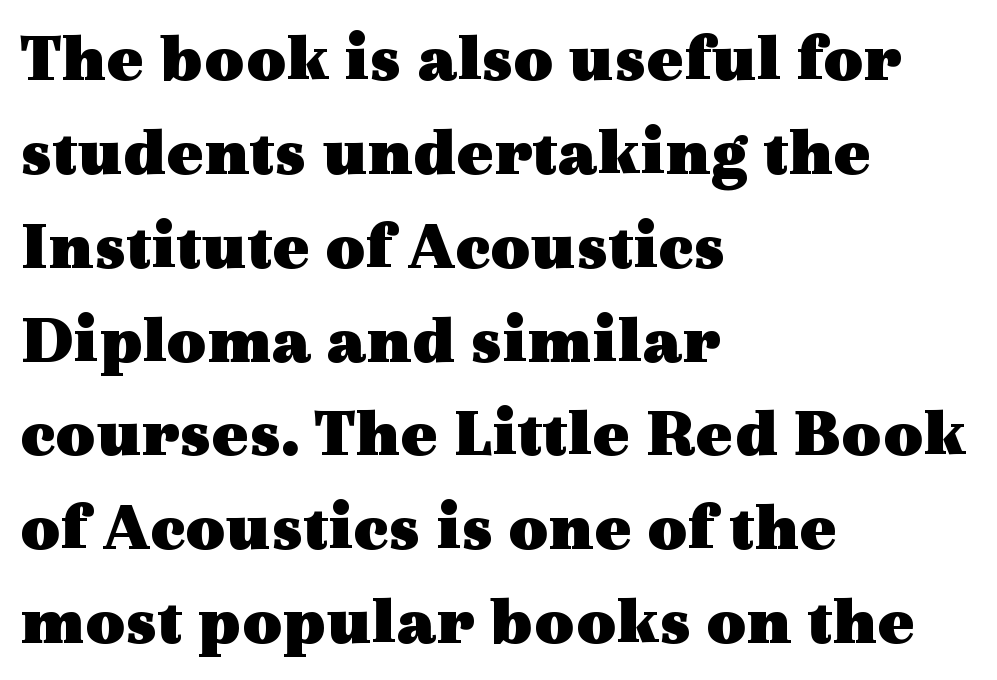
Q: Is the text bold? A: Yes.
Q: Is the text italic (slanted)? A: No, it is upright.
Q: Is the typeface a serif or a sans-serif typeface? A: Serif.
Q: Is the text underlined? A: No.
Q: How is the paragraph aligned? A: Left-aligned.
Q: Is the spacing between letters normal or unusually wide? A: Normal.
Q: Is the spacing between lines tight, normal or loose? A: Normal.
Q: Width (condensed, normal, or wide)? A: Wide.
Q: x-height? A: Medium.
Q: Monospaced? A: No.
